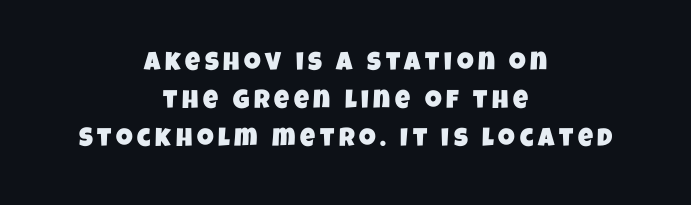
{"underline": "no", "align": "center", "line_spacing": "normal", "line_spacing_ratio": 1.46, "glyph_px": 26}
